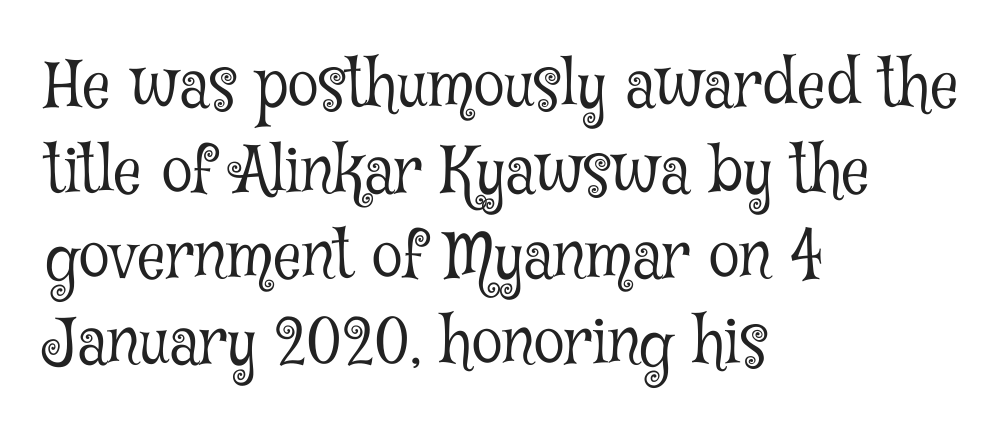
Q: Is the text bold? A: No.
Q: Is the text italic (slanted)? A: No, it is upright.
Q: Is the typeface a serif or a sans-serif typeface? A: Serif.
Q: Is the text underlined? A: No.
Q: How is the paragraph aligned? A: Left-aligned.
Q: Is the spacing between letters normal or unusually wide? A: Normal.
Q: Is the spacing between lines tight, normal or loose? A: Normal.
Q: Width (condensed, normal, or wide)? A: Condensed.
Q: Stroke contrast? A: Low.
Q: x-height? A: Medium.
Q: Monospaced? A: No.
